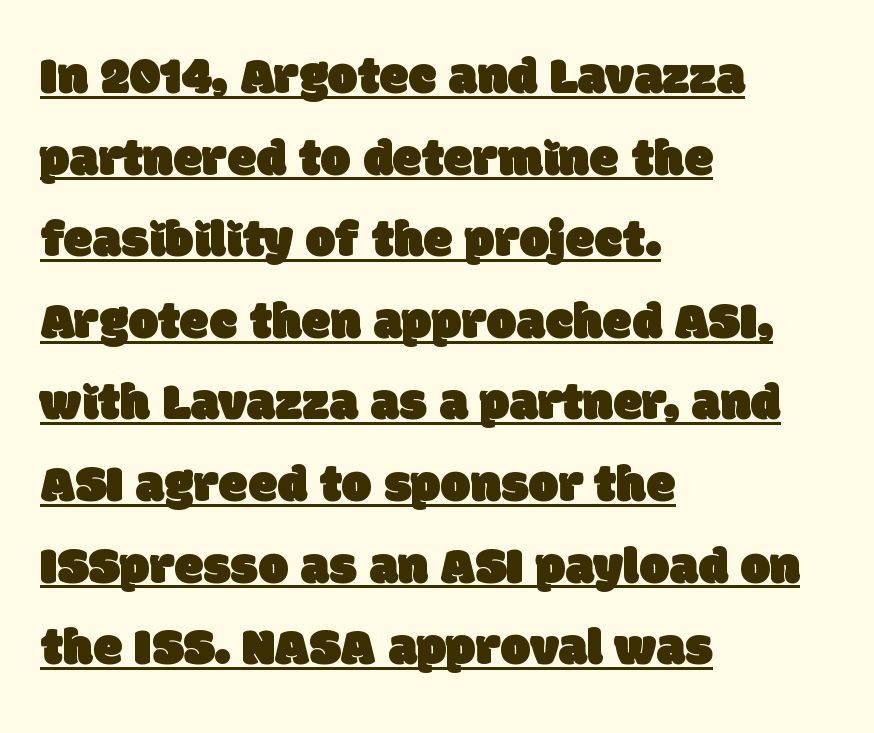
Q: Is the typeface a serif or a sans-serif typeface? A: Sans-serif.
Q: Is the text underlined? A: Yes.
Q: How is the paragraph aligned? A: Left-aligned.
Q: Is the spacing between letters normal or unusually wide? A: Normal.
Q: Is the spacing between lines tight, normal or loose? A: Normal.
Q: Width (condensed, normal, or wide)? A: Normal.
Q: Stroke contrast? A: Low.
Q: x-height? A: Large.
Q: Monospaced? A: No.
